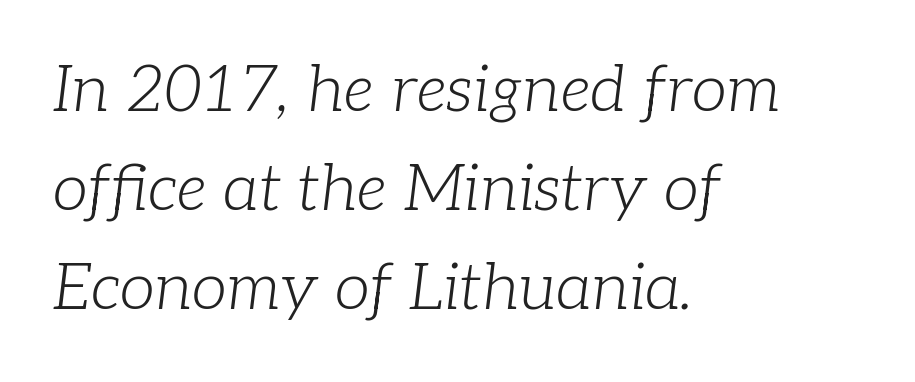
{"serif": "yes", "italic": "yes", "lean": "right", "slant_degrees": 7, "bold": "no", "weight": "light", "width": "normal", "stroke_contrast": "low", "x_height": "medium", "monospaced": "no", "underline": "no", "align": "left", "line_spacing": "normal", "line_spacing_ratio": 1.55, "letter_spacing": "normal", "letter_spacing_em": 0.0, "glyph_px": 64}
